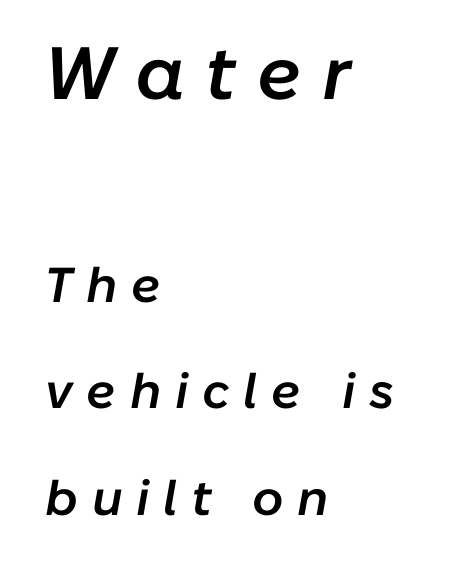
Q: Is the text bold? A: Semi-bold.
Q: Is the text italic (slanted)? A: Yes, it leans right by about 10 degrees.
Q: Is the text underlined? A: No.
Q: How is the paragraph aligned? A: Left-aligned.
Q: Is the spacing between letters normal or unusually wide? A: Unusually wide.
Q: Is the spacing between lines tight, normal or loose? A: Loose.
Q: Which block of text is set in a larger size, the first (top) or the second (bottom)? A: The first (top) one.
Q: Width (condensed, normal, or wide)? A: Normal.
Q: Stroke contrast? A: Low.
Q: x-height? A: Medium.
Q: Monospaced? A: No.
